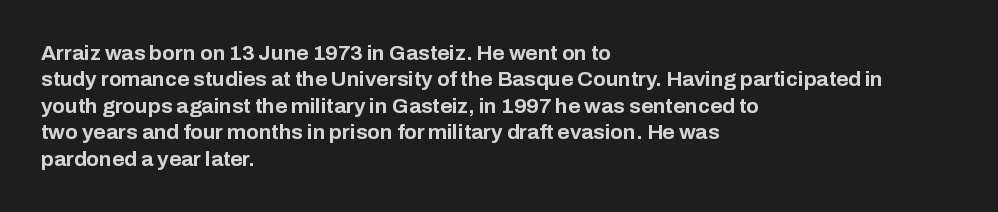
Q: Is the text bold? A: Yes.
Q: Is the text italic (slanted)? A: No, it is upright.
Q: Is the text underlined? A: No.
Q: How is the paragraph aligned? A: Left-aligned.
Q: Is the spacing between letters normal or unusually wide? A: Normal.
Q: Is the spacing between lines tight, normal or loose? A: Normal.
